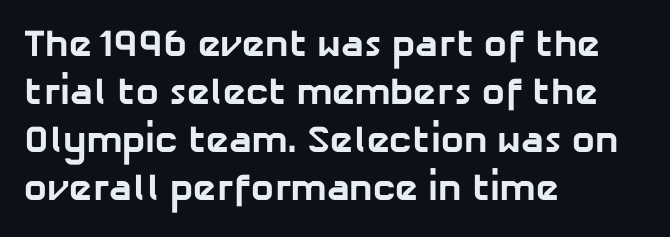
Summary of weight: heavy, a full bold. Nobody drew a line under any word here. Typeset ragged right — the left edge is the straight one. The letters carry no serifs — their stems end cleanly without finishing strokes.
